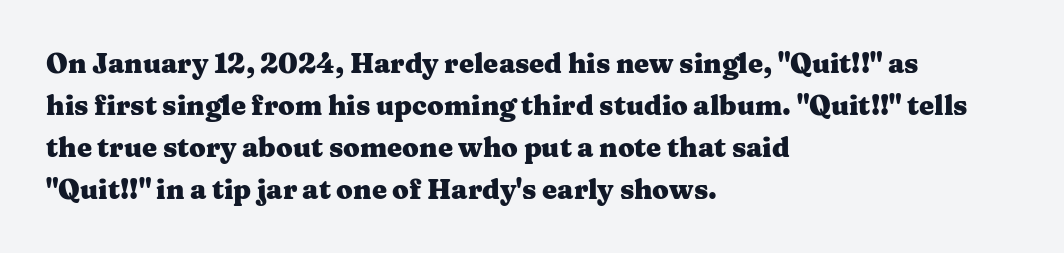
Nothing unusual about the tracking: characters are spaced as the font intends. Layout note: lines flush left. Does the lettering tilt? It doesn't — this is upright. The characters look thick and weighty, a clear bold. If you measured baseline to baseline, you'd find a middling distance. Underlining? Definitely not there.
